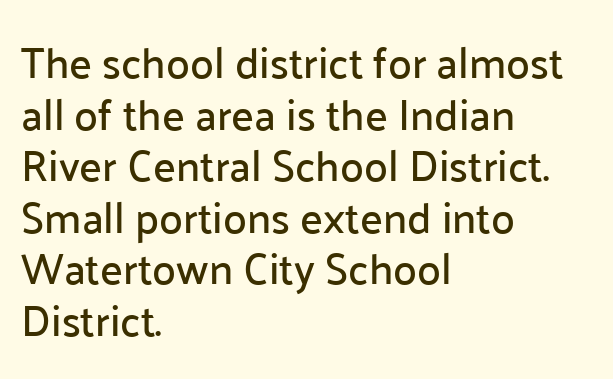
Q: Is the text italic (slanted)? A: No, it is upright.
Q: Is the typeface a serif or a sans-serif typeface? A: Sans-serif.
Q: Is the text underlined? A: No.
Q: How is the paragraph aligned? A: Left-aligned.
Q: Is the spacing between letters normal or unusually wide? A: Normal.
Q: Width (condensed, normal, or wide)? A: Normal.
Q: Stroke contrast? A: Low.
Q: x-height? A: Medium.
Q: Monospaced? A: No.
